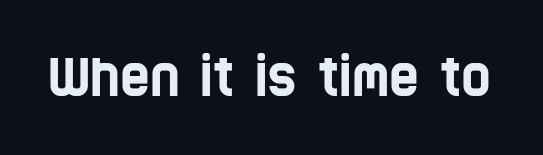
Stroke terminals: plain, sans-serif. Nobody drew a line under any word here. Varying glyph widths throughout — classic text-font behaviour. Glyph-to-glyph distance matches everyday printed text.
